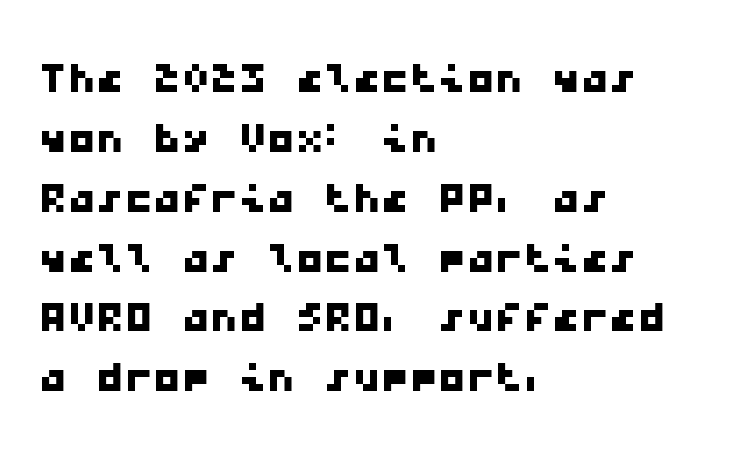
Q: Is the typeface a serif or a sans-serif typeface? A: Sans-serif.
Q: Is the text underlined? A: No.
Q: How is the paragraph aligned? A: Left-aligned.
Q: Is the spacing between letters normal or unusually wide? A: Normal.
Q: Is the spacing between lines tight, normal or loose? A: Tight.
Q: Width (condensed, normal, or wide)? A: Wide.
Q: Stroke contrast? A: Low.
Q: x-height? A: Medium.
Q: Monospaced? A: Yes.
